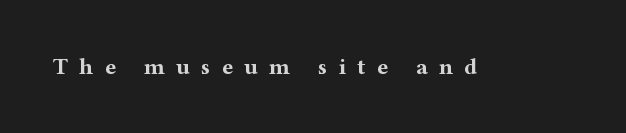
Stroke thickness is high; the sample reads as a true bold. The tracking reads as deliberately expanded to a designer's eye. If you drew a line through each stem, it would be perfectly vertical. The space beneath each line is pristine and unruled.
